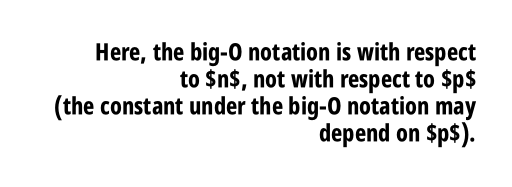
{"italic": "no", "bold": "yes", "underline": "no", "align": "right", "line_spacing": "tight", "line_spacing_ratio": 1.12, "letter_spacing": "normal", "letter_spacing_em": 0.0, "glyph_px": 24}
